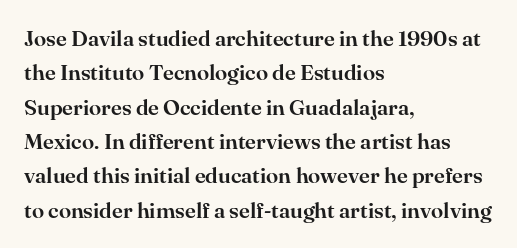
{"italic": "no", "underline": "no", "align": "left", "line_spacing": "normal", "line_spacing_ratio": 1.56, "letter_spacing": "normal", "letter_spacing_em": 0.0, "glyph_px": 22}
